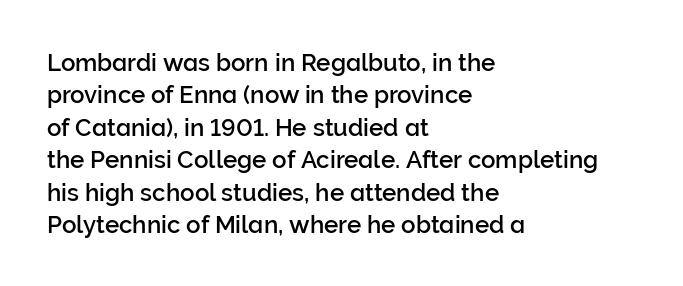
{"italic": "no", "underline": "no", "align": "left", "line_spacing": "normal", "line_spacing_ratio": 1.35, "letter_spacing": "normal", "letter_spacing_em": 0.0, "glyph_px": 24}
